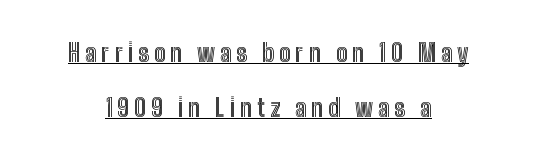
Every character sits straight up, as roman type does. The rendering positions every line midway between the sides. The block of text is sparse from top to bottom, with ample space between rows. These characters rest on top of a visible drawn line.
